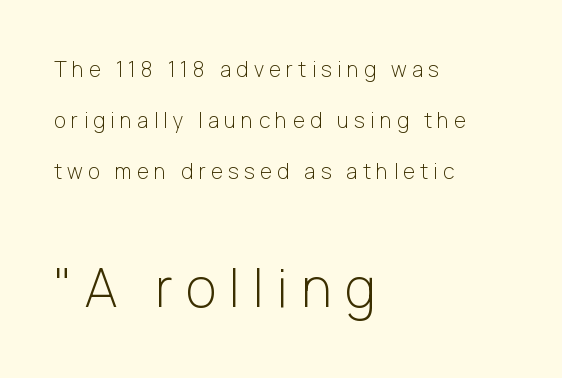
The glyphs in this specimen are sans serif. Think of a printed novel: that variable character pitch is what you see here. Descenders are the only things crossing below the line. Baseline-to-baseline distance is far greater than the letter height. The rendering enlarges the type as you move from the upper chunk to the lower. These lines have a slow, spaced-out rhythm from letter to letter.
